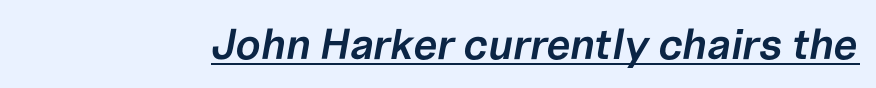
{"italic": "yes", "lean": "right", "slant_degrees": 10, "bold": "semi", "weight": "semibold", "width": "normal", "stroke_contrast": "low", "x_height": "medium", "monospaced": "no", "underline": "yes", "letter_spacing": "normal", "letter_spacing_em": 0.0, "glyph_px": 43}
